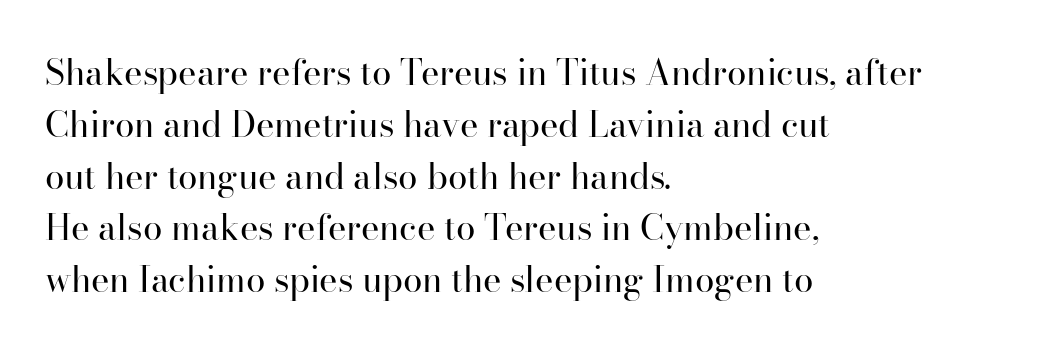
Q: Is the text bold? A: No.
Q: Is the text italic (slanted)? A: No, it is upright.
Q: Is the typeface a serif or a sans-serif typeface? A: Serif.
Q: Is the text underlined? A: No.
Q: How is the paragraph aligned? A: Left-aligned.
Q: Is the spacing between letters normal or unusually wide? A: Normal.
Q: Is the spacing between lines tight, normal or loose? A: Normal.
Q: Width (condensed, normal, or wide)? A: Normal.
Q: Stroke contrast? A: High.
Q: x-height? A: Small.
Q: Monospaced? A: No.
